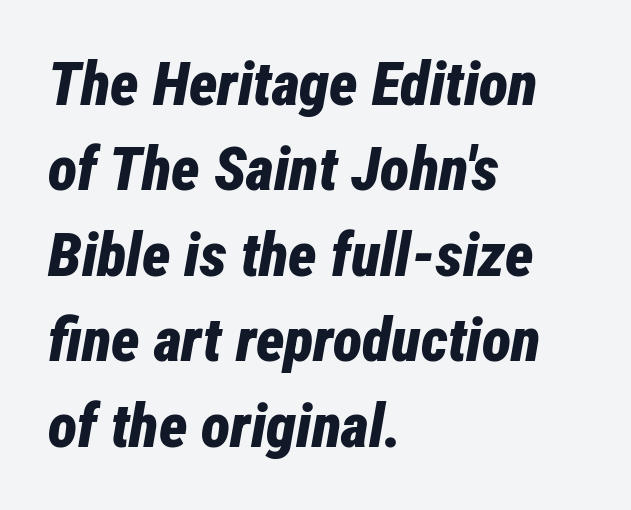
Q: Is the text bold? A: Yes.
Q: Is the text italic (slanted)? A: Yes, it leans right by about 12 degrees.
Q: Is the text underlined? A: No.
Q: How is the paragraph aligned? A: Left-aligned.
Q: Is the spacing between letters normal or unusually wide? A: Normal.
Q: Is the spacing between lines tight, normal or loose? A: Normal.
Q: Width (condensed, normal, or wide)? A: Condensed.
Q: Stroke contrast? A: Low.
Q: x-height? A: Medium.
Q: Monospaced? A: No.
